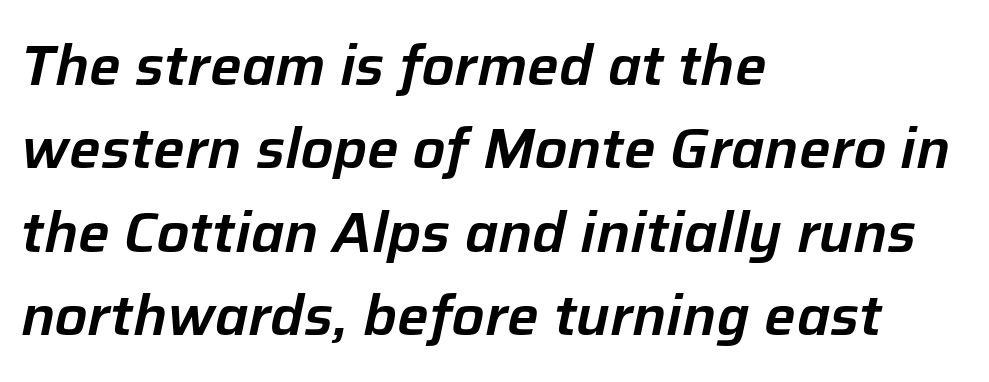
The designer left line spacing at the default. The words here are not underlined. The text carries the slant typical of an italic or oblique font. Nobody touched the tracking dial on this one. The paragraph shown leans on its left margin. Note the varied advance widths — an 'i' is clearly narrower than an 'm'.
